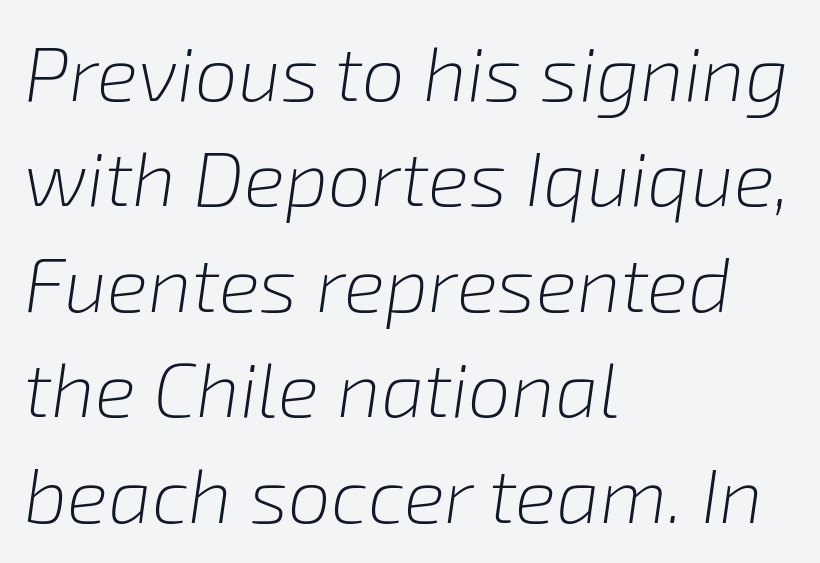
The image shows 77 px light type, italic (leaning right); set left-aligned, normal line spacing (1.37x), normal letter spacing, not underlined; low stroke contrast and a medium x-height.
